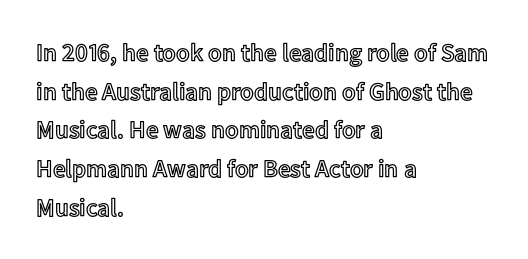
{"italic": "no", "underline": "no", "align": "left", "line_spacing": "normal", "line_spacing_ratio": 1.55, "letter_spacing": "normal", "letter_spacing_em": 0.0, "glyph_px": 25}
